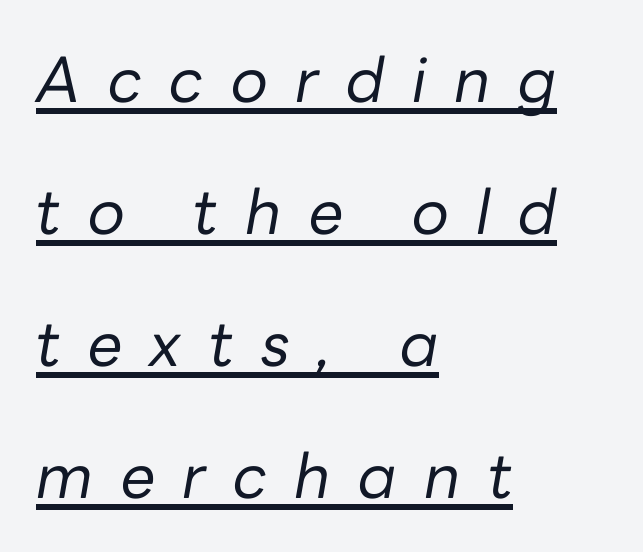
{"italic": "yes", "lean": "right", "slant_degrees": 10, "bold": "no", "weight": "regular", "width": "normal", "stroke_contrast": "low", "x_height": "medium", "monospaced": "no", "underline": "yes", "align": "left", "line_spacing": "loose", "line_spacing_ratio": 2.13, "letter_spacing": "wide", "letter_spacing_em": 0.44, "glyph_px": 62}
